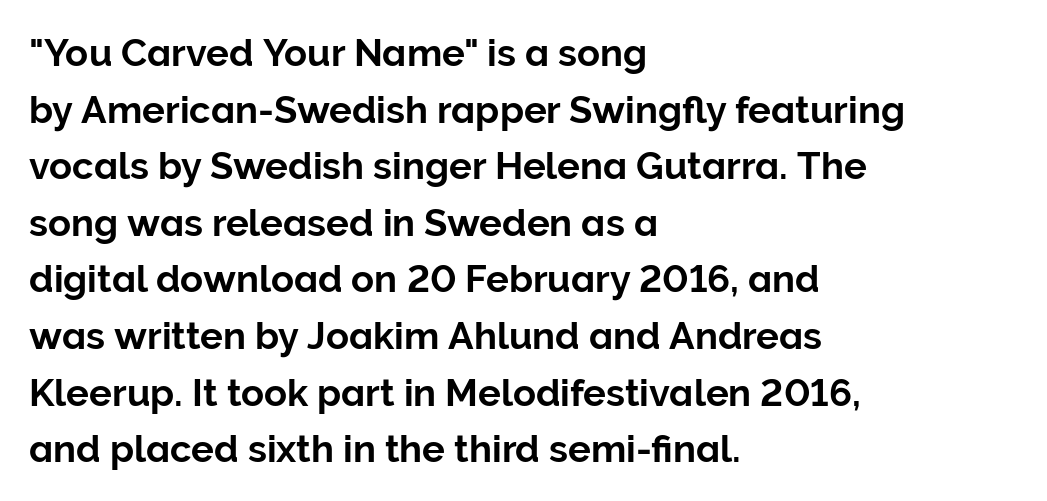
{"serif": "no", "italic": "no", "width": "normal", "stroke_contrast": "low", "x_height": "medium", "monospaced": "no", "underline": "no", "align": "left", "line_spacing": "normal", "line_spacing_ratio": 1.49, "letter_spacing": "normal", "letter_spacing_em": 0.0, "glyph_px": 38}
